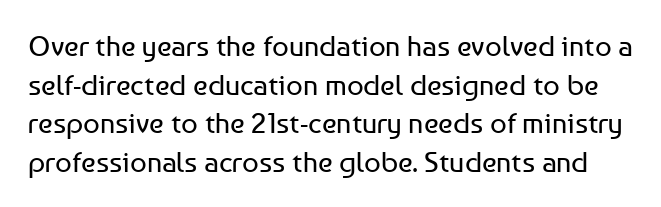
Q: Is the text bold? A: No.
Q: Is the text italic (slanted)? A: No, it is upright.
Q: Is the typeface a serif or a sans-serif typeface? A: Sans-serif.
Q: Is the text underlined? A: No.
Q: Is the spacing between letters normal or unusually wide? A: Normal.
Q: Is the spacing between lines tight, normal or loose? A: Normal.
Q: Width (condensed, normal, or wide)? A: Normal.
Q: Stroke contrast? A: Low.
Q: x-height? A: Medium.
Q: Monospaced? A: No.
